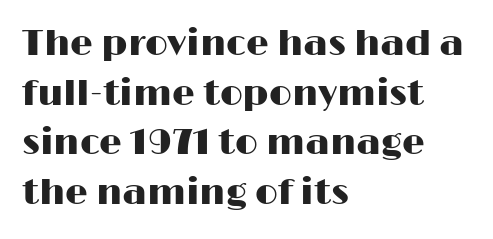
Note the varied advance widths — an 'i' is clearly narrower than an 'm'. The space beneath each line is pristine and unruled. The lines sit at an ordinary, default distance from one another. Quick note: not italic, upright.
